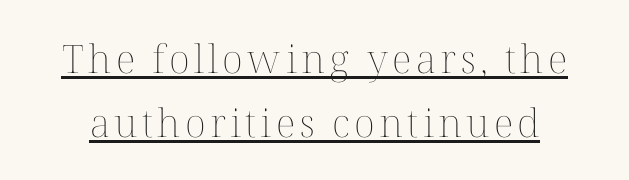
{"italic": "no", "bold": "no", "weight": "thin", "width": "normal", "stroke_contrast": "medium", "x_height": "medium", "monospaced": "no", "underline": "yes", "line_spacing": "normal", "line_spacing_ratio": 1.63, "glyph_px": 39}
